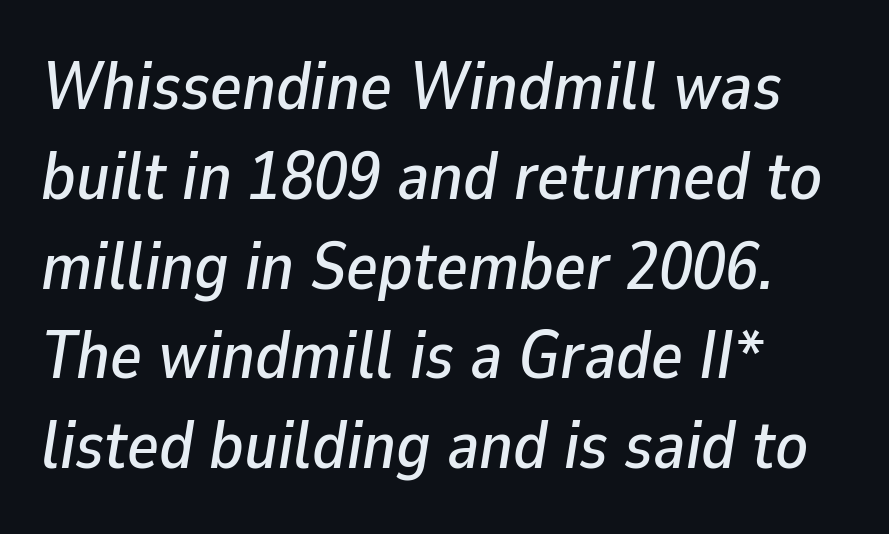
{"italic": "yes", "lean": "right", "slant_degrees": 9, "width": "normal", "stroke_contrast": "low", "x_height": "medium", "monospaced": "no", "underline": "no", "align": "left", "line_spacing": "normal", "line_spacing_ratio": 1.34, "letter_spacing": "normal", "letter_spacing_em": 0.0, "glyph_px": 67}
